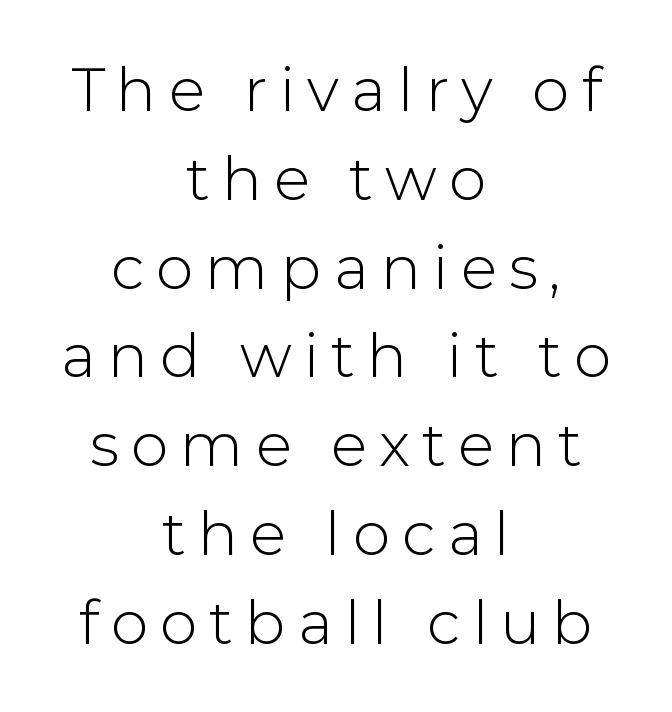
This rendering widens character spacing well past its baseline value. The rag falls on both sides of this text block equally. Vertical spacing — default. Note the varied advance widths — an 'i' is clearly narrower than an 'm'. Letterform terminals end flat and unadorned throughout the passage. The lettering holds an erect, upright posture throughout.
